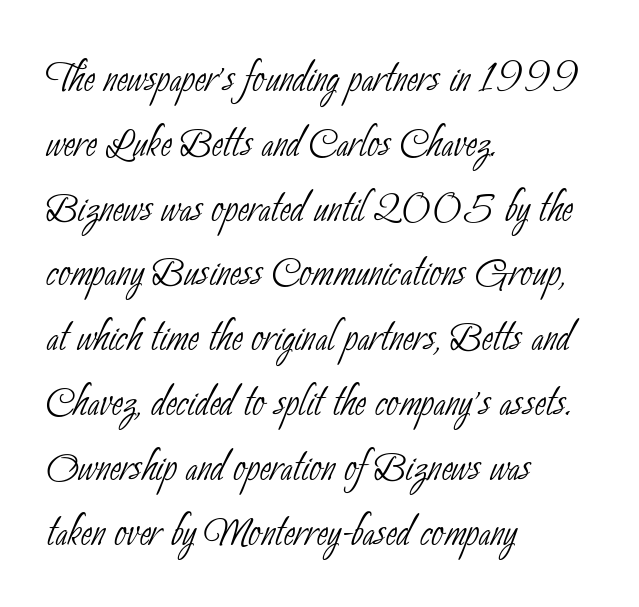
The font is comparable to plain body text, perhaps lighter. What kind of face is this? One without serifs — a sans. Characters follow at the spacing the type designer built in. A classic flush-left, rag-right setting is used for this passage. The gap between lines stays unmarked. Proportional: the letters do not fall into vertical columns.
